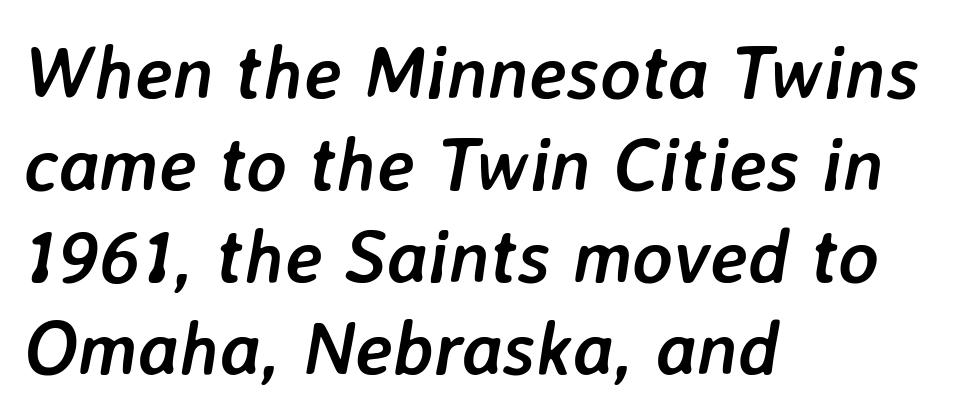
What weight is shown? A full bold with thick strokes. The face used here is proportionally spaced, like ordinary book or web type. The letters sit at their default tracking, neither squeezed nor spread. All the whitespace from short lines collects on the right. Check under the words: just untouched page.
